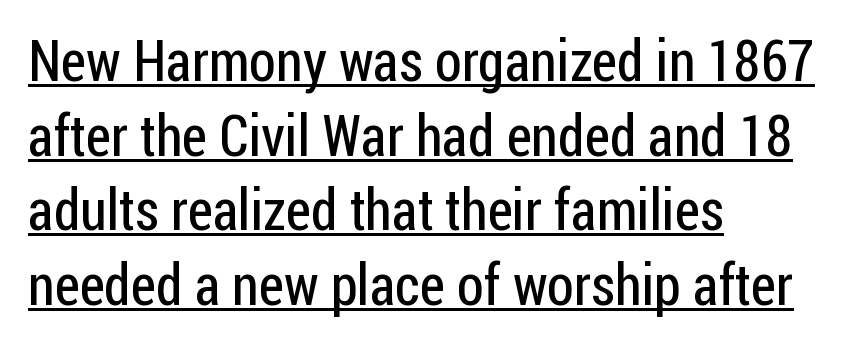
The rendering anchors every line to the left-hand side. This is the regular roman posture of the typeface. Stem width sits at or under what a default text font uses. You could not count columns in this text — the font is proportionally spaced. Honestly, the row spacing looks completely unremarkable. Between one letter and the next there's only the usual sliver of space.
